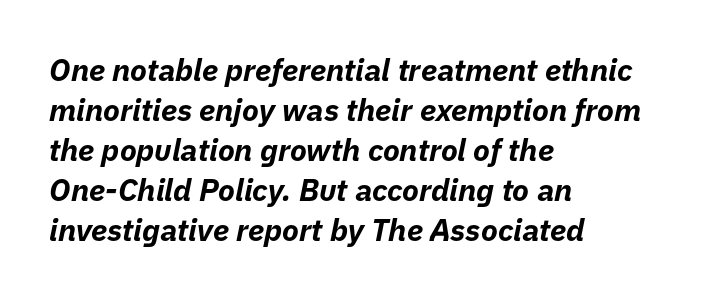
{"italic": "yes", "lean": "right", "slant_degrees": 11, "bold": "yes", "weight": "bold", "width": "normal", "stroke_contrast": "low", "x_height": "medium", "monospaced": "no", "underline": "no", "align": "left", "line_spacing": "normal", "line_spacing_ratio": 1.29, "letter_spacing": "normal", "letter_spacing_em": 0.0, "glyph_px": 31}
